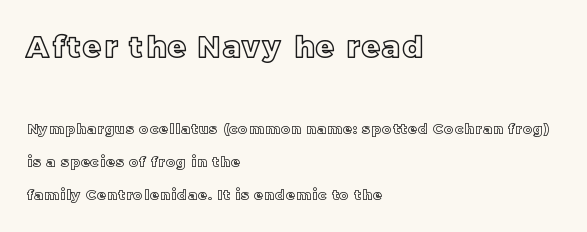
{"italic": "no", "width": "normal", "x_height": "large", "monospaced": "no", "underline": "no", "align": "left", "line_spacing": "loose", "line_spacing_ratio": 2.36, "larger_block": "first", "size_ratio": 2.07, "glyph_px": 29}
